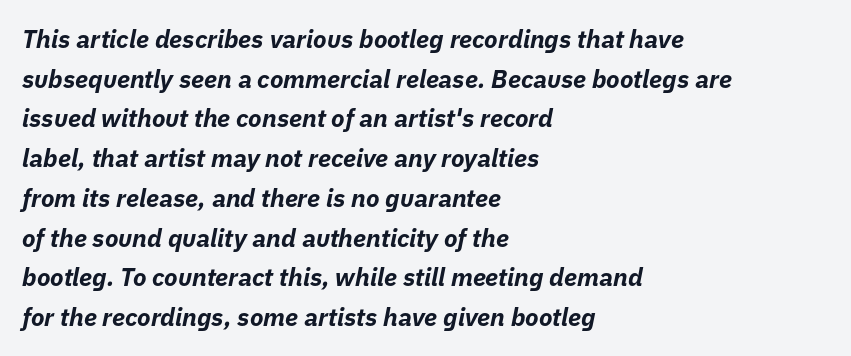
{"italic": "yes", "lean": "right", "slant_degrees": 11, "bold": "yes", "underline": "no", "align": "left", "line_spacing": "normal", "line_spacing_ratio": 1.59, "letter_spacing": "normal", "letter_spacing_em": 0.0, "glyph_px": 25}
